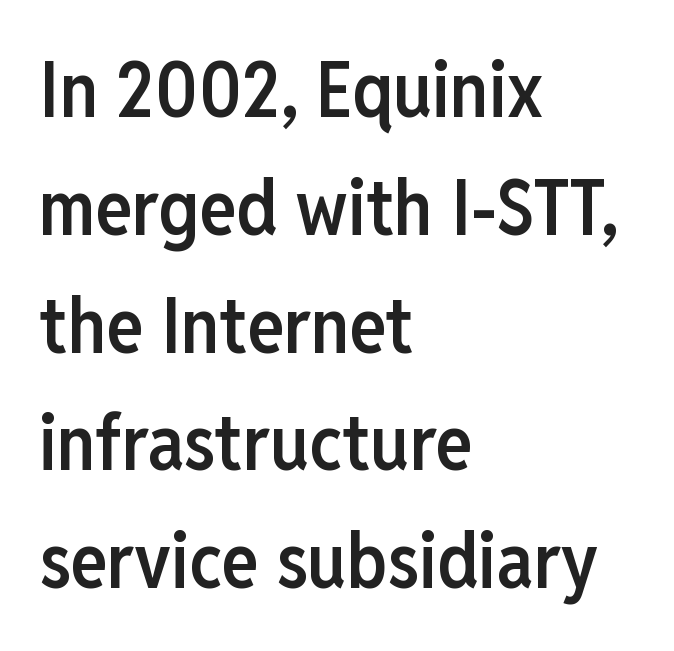
Do the characters align in a grid? No, the font is proportional. Is this a sans? Yes — the strokes have no serifs. The type sits square on the baseline with zero lean. The lines are quadded left. The zone under the glyphs is completely vacant.
